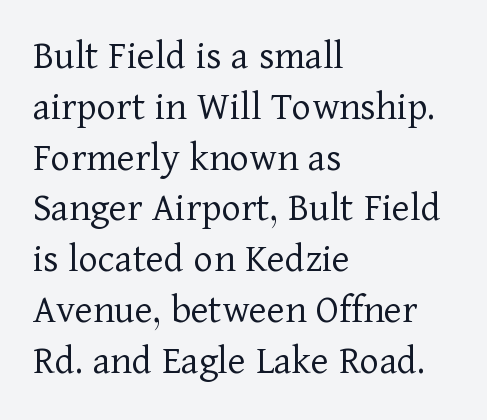
The image shows 42 px light serif type, upright; set left-aligned, line spacing 1.21x, normal letter spacing, not underlined; low stroke contrast and a medium x-height.
